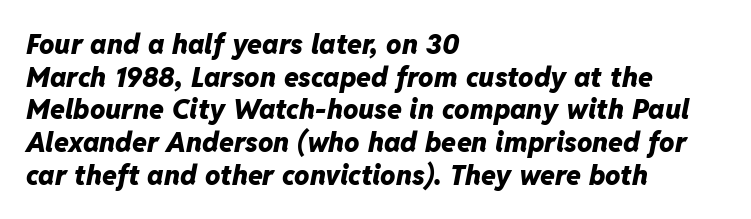
Q: Is the text bold? A: Yes.
Q: Is the text italic (slanted)? A: Yes, it leans right by about 11 degrees.
Q: Is the text underlined? A: No.
Q: How is the paragraph aligned? A: Left-aligned.
Q: Is the spacing between letters normal or unusually wide? A: Normal.
